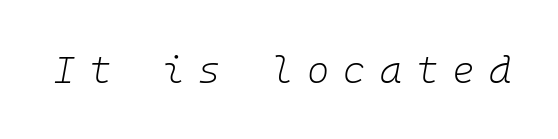
{"italic": "yes", "lean": "right", "slant_degrees": 10, "bold": "no", "weight": "light", "width": "normal", "stroke_contrast": "low", "x_height": "medium", "monospaced": "yes", "underline": "no", "letter_spacing": "wide", "letter_spacing_em": 0.37, "glyph_px": 38}
